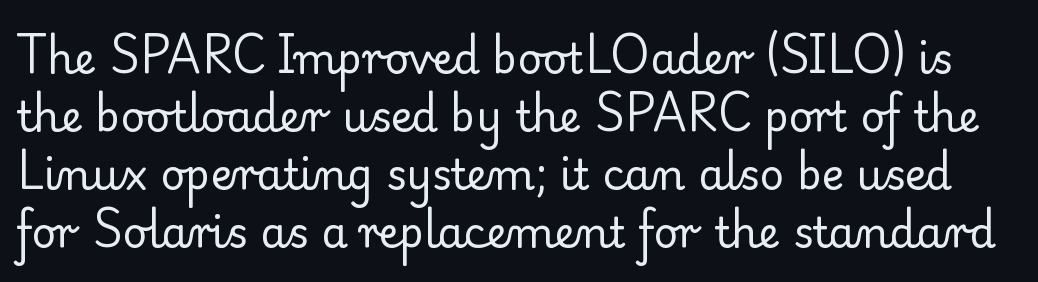
The image shows 42 px regular-weight serif type, upright; set normal line spacing (1.38x), normal letter spacing, not underlined; low stroke contrast and a small x-height.
